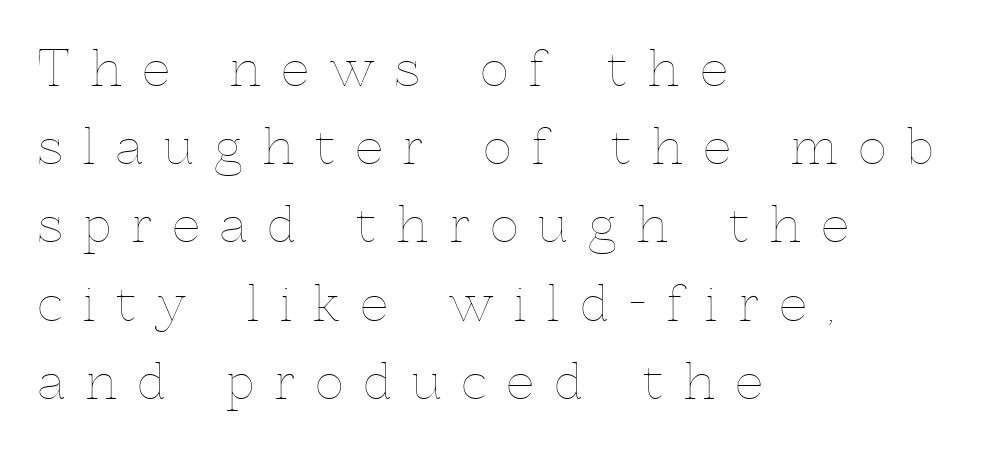
The image shows 48 px thin type, upright; set left-aligned, normal line spacing (1.63x), unusually wide letter spacing (+0.44 em), not underlined; a medium x-height.
